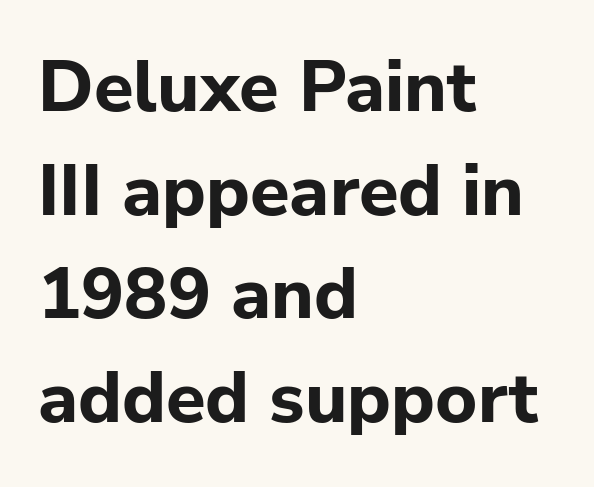
Typographically, this falls in the sans-serif category. Is there any slant? The stems are plumb. Observe the ordinary spacing: letters are neighbours, not strangers. Successive baselines arrive at the customary interval. The space directly below the letters is spotless. If you drew a ruler down the left edge, every line would touch it.
